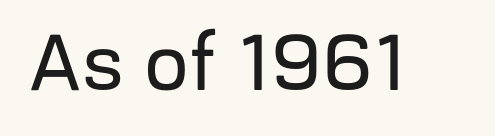
If you drew a line through each stem, it would be perfectly vertical. Each letter keeps its own natural width here, so spacing adapts to shape. The space beneath each line is pristine and unruled. Characters follow at the spacing the type designer built in. Stroke terminals: plain, sans-serif.
